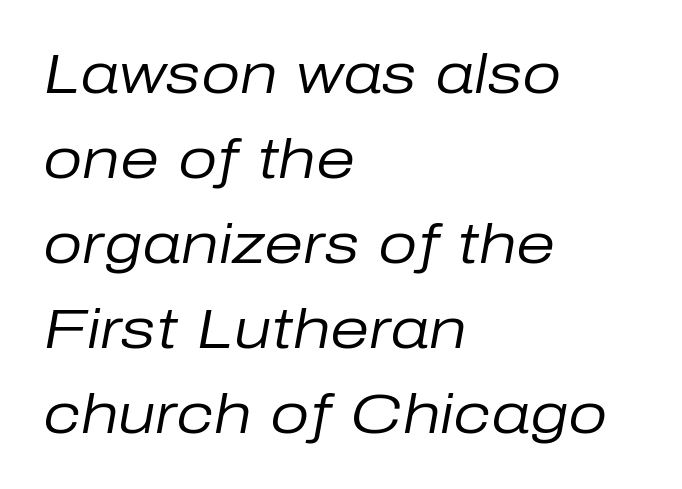
Rule under the text: the space is simply empty. Compared with a typical body face, this is equally light or lighter still. Regular leading. The font's italic variant was chosen for this text.
